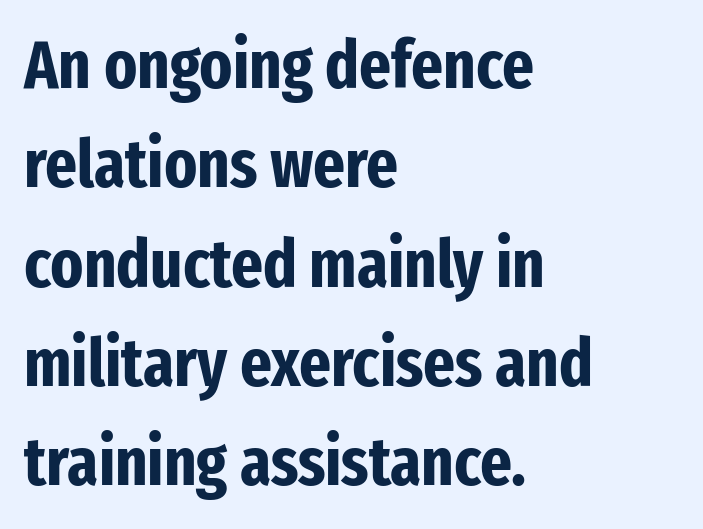
Italic: no, the glyphs are upright roman. The letters advance in unequal steps, a hallmark of proportional type. Type style note: lacks serifs. Any mark beneath the type? The region is blank. Normally led — the rows are evenly, conventionally spaced. The compositor pushed each line to the left boundary.
